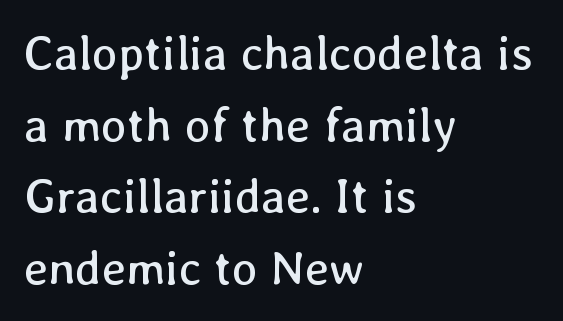
Regular leading. A typesetter would call this proportional, since set widths differ per character. Stems and bowls with no extra thickness — not bold. This rendering features lettering with no underline. These lines keep a tight, regular rhythm from letter to letter. Upright lettering throughout.
